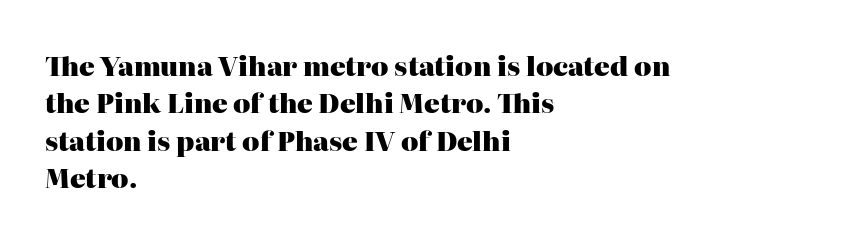
The image shows 26 px bold type, upright; set left-aligned, normal line spacing (1.44x), normal letter spacing, not underlined.
